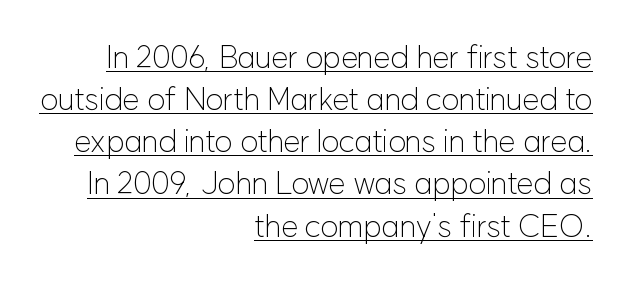
Q: Is the text bold? A: No.
Q: Is the text italic (slanted)? A: No, it is upright.
Q: Is the typeface a serif or a sans-serif typeface? A: Sans-serif.
Q: Is the text underlined? A: Yes.
Q: How is the paragraph aligned? A: Right-aligned.
Q: Is the spacing between letters normal or unusually wide? A: Normal.
Q: Is the spacing between lines tight, normal or loose? A: Normal.
Q: Width (condensed, normal, or wide)? A: Normal.
Q: Stroke contrast? A: Low.
Q: x-height? A: Medium.
Q: Monospaced? A: No.
